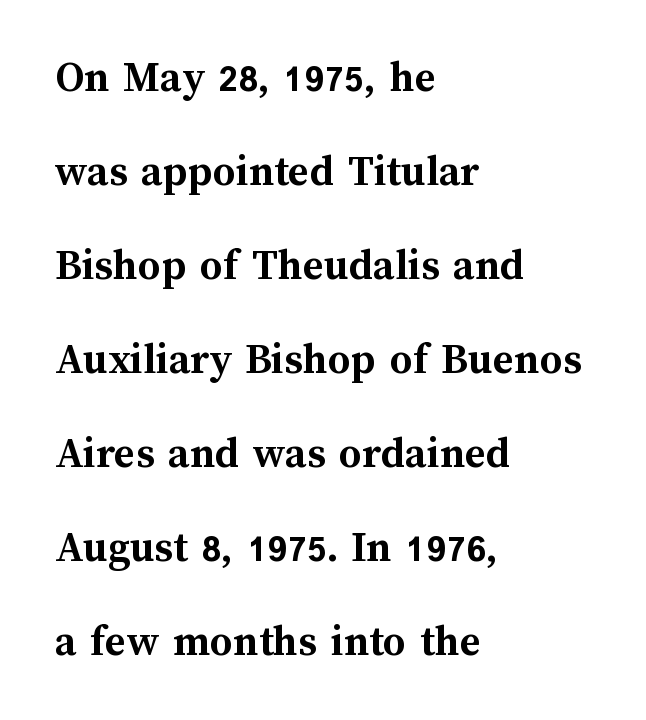
Q: Is the text bold? A: Yes.
Q: Is the text italic (slanted)? A: No, it is upright.
Q: Is the text underlined? A: No.
Q: How is the paragraph aligned? A: Left-aligned.
Q: Is the spacing between letters normal or unusually wide? A: Normal.
Q: Is the spacing between lines tight, normal or loose? A: Loose.
Q: Width (condensed, normal, or wide)? A: Normal.
Q: Stroke contrast? A: Medium.
Q: x-height? A: Medium.
Q: Monospaced? A: No.
